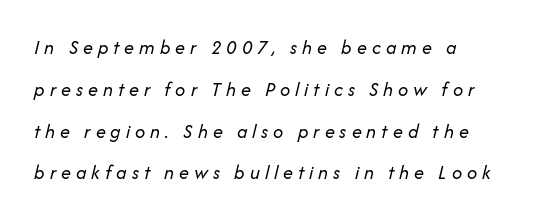
All the whitespace from short lines collects on the right. Italic: yes, the glyphs are oblique. This rendering features lettering with no underline. Stems and bowls with no extra thickness — not bold.
